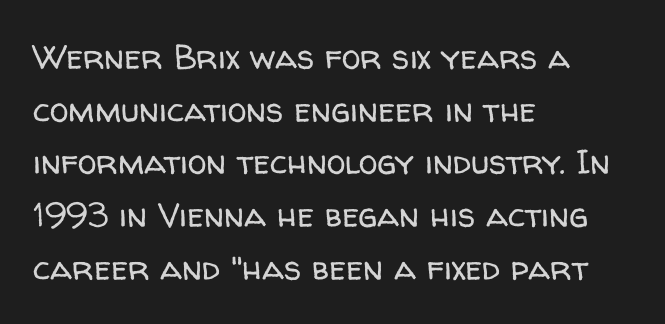
{"serif": "no", "italic": "no", "bold": "no", "weight": "regular", "width": "normal", "stroke_contrast": "low", "x_height": "medium", "monospaced": "no", "underline": "no", "align": "left", "line_spacing": "normal", "line_spacing_ratio": 1.55, "letter_spacing": "normal", "letter_spacing_em": 0.0, "glyph_px": 34}
